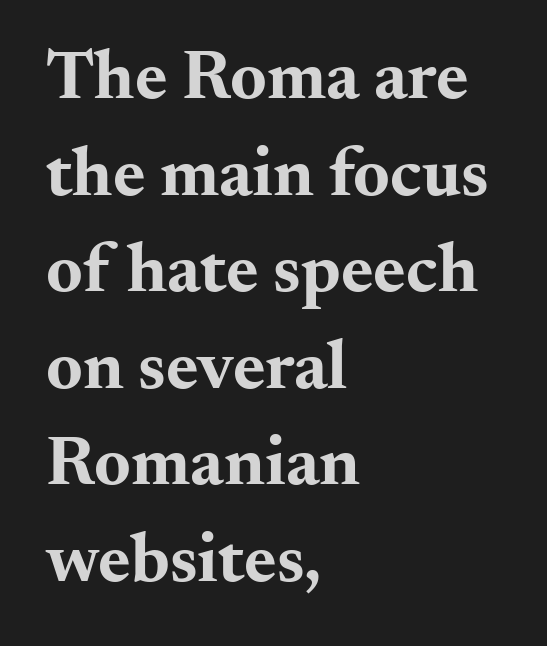
The image shows 70 px bold, wide serif type, upright; set left-aligned, normal line spacing (1.38x), normal letter spacing, not underlined; medium stroke contrast and a small x-height.
